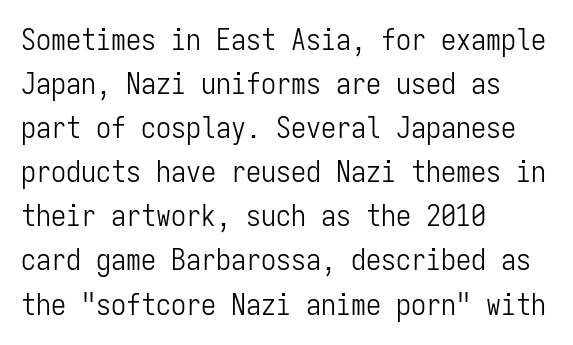
Q: Is the text bold? A: No.
Q: Is the text italic (slanted)? A: No, it is upright.
Q: Is the typeface a serif or a sans-serif typeface? A: Sans-serif.
Q: Is the text underlined? A: No.
Q: How is the paragraph aligned? A: Left-aligned.
Q: Is the spacing between letters normal or unusually wide? A: Normal.
Q: Is the spacing between lines tight, normal or loose? A: Normal.
Q: Width (condensed, normal, or wide)? A: Condensed.
Q: Stroke contrast? A: Low.
Q: x-height? A: Medium.
Q: Monospaced? A: Yes.
